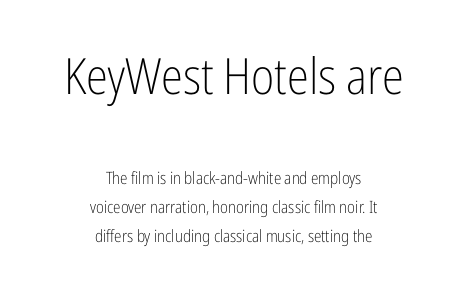
Q: Is the text bold? A: No.
Q: Is the text italic (slanted)? A: No, it is upright.
Q: Is the typeface a serif or a sans-serif typeface? A: Sans-serif.
Q: Is the text underlined? A: No.
Q: How is the paragraph aligned? A: Centered.
Q: Is the spacing between letters normal or unusually wide? A: Normal.
Q: Is the spacing between lines tight, normal or loose? A: Normal.
Q: Which block of text is set in a larger size, the first (top) or the second (bottom)? A: The first (top) one.
Q: Width (condensed, normal, or wide)? A: Condensed.
Q: Stroke contrast? A: Low.
Q: x-height? A: Medium.
Q: Monospaced? A: No.
